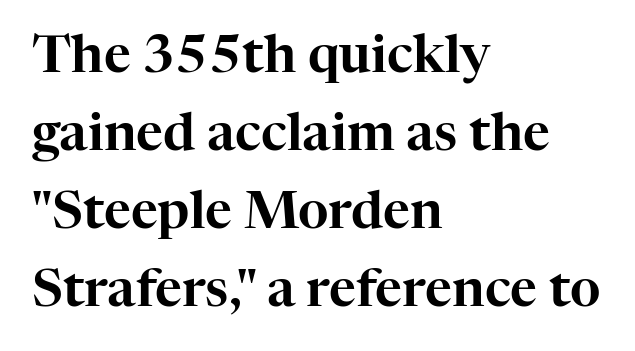
Leftover space on each line is placed entirely after the last word. A clean baseline with only descenders dipping below it. The leading is moderate, giving the passage an even texture. The letters stand straight up with perfectly vertical stems. Does the type have serifs? Yes, each stem ends in a small foot.
